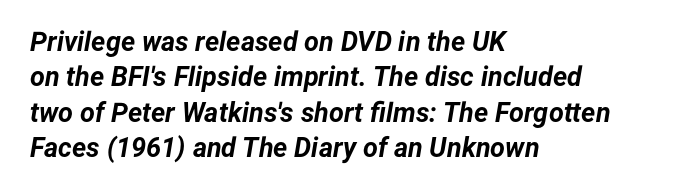
{"italic": "yes", "lean": "right", "slant_degrees": 12, "bold": "yes", "underline": "no", "align": "left", "line_spacing": "normal", "line_spacing_ratio": 1.31, "letter_spacing": "normal", "letter_spacing_em": 0.0, "glyph_px": 27}
